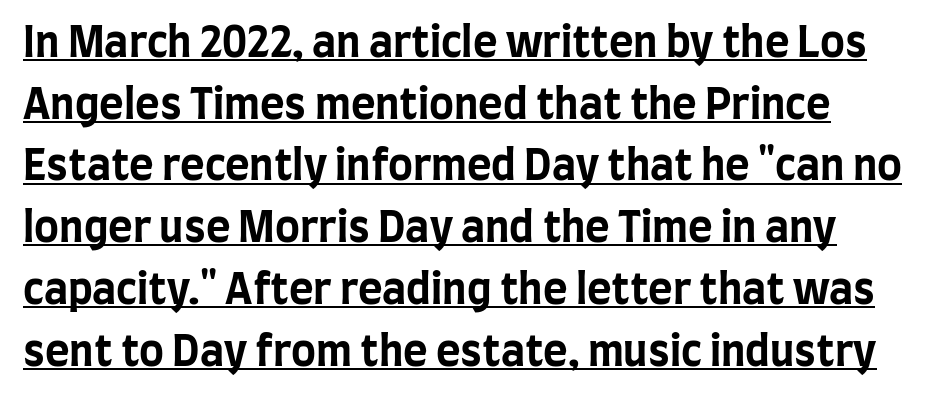
{"serif": "no", "italic": "no", "bold": "yes", "weight": "bold", "width": "condensed", "stroke_contrast": "low", "x_height": "large", "monospaced": "no", "underline": "yes", "align": "left", "line_spacing": "normal", "line_spacing_ratio": 1.47, "letter_spacing": "normal", "letter_spacing_em": 0.0, "glyph_px": 42}
